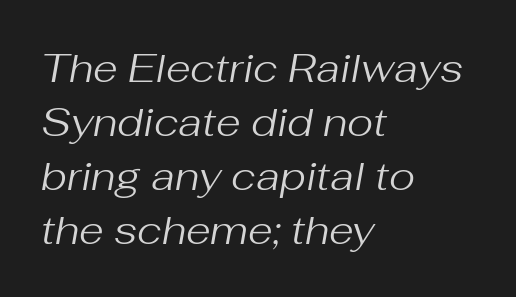
The image shows 40 px regular-weight type, italic (leaning right); set left-aligned, normal line spacing (1.35x), normal letter spacing, not underlined; medium stroke contrast and a medium x-height.
